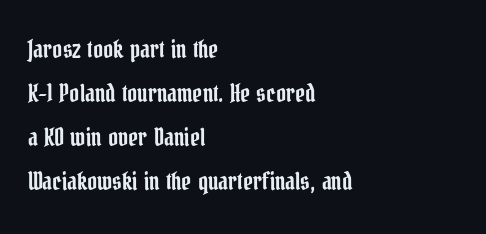
{"italic": "no", "underline": "no", "align": "left", "line_spacing_ratio": 1.84, "letter_spacing": "normal", "letter_spacing_em": 0.0, "glyph_px": 24}
